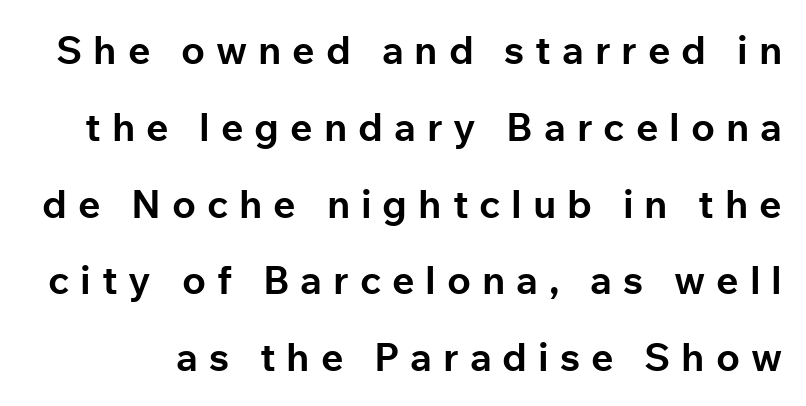
Q: Is the text bold? A: Yes.
Q: Is the text italic (slanted)? A: No, it is upright.
Q: Is the typeface a serif or a sans-serif typeface? A: Sans-serif.
Q: Is the text underlined? A: No.
Q: Is the spacing between letters normal or unusually wide? A: Unusually wide.
Q: Is the spacing between lines tight, normal or loose? A: Loose.
Q: Width (condensed, normal, or wide)? A: Normal.
Q: Stroke contrast? A: Low.
Q: x-height? A: Medium.
Q: Monospaced? A: No.
